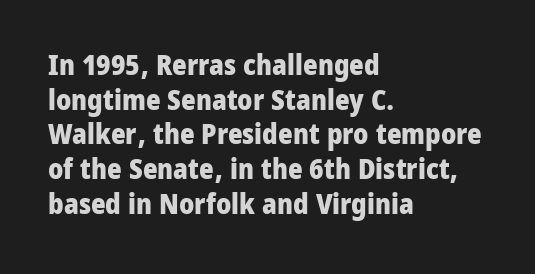
The image shows 28 px heavy, condensed sans-serif type, upright; set left-aligned, line spacing 1.24x, normal letter spacing, not underlined; low stroke contrast and a large x-height.
